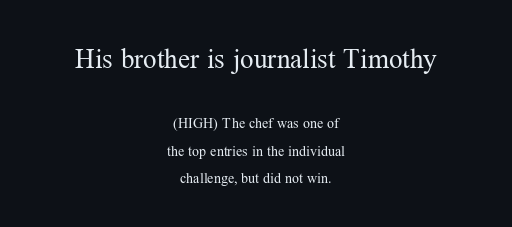
The image shows 27 px text type, upright; set centered, loose line spacing (1.98x), normal letter spacing, not underlined; the first (top) block is 1.93x larger.
